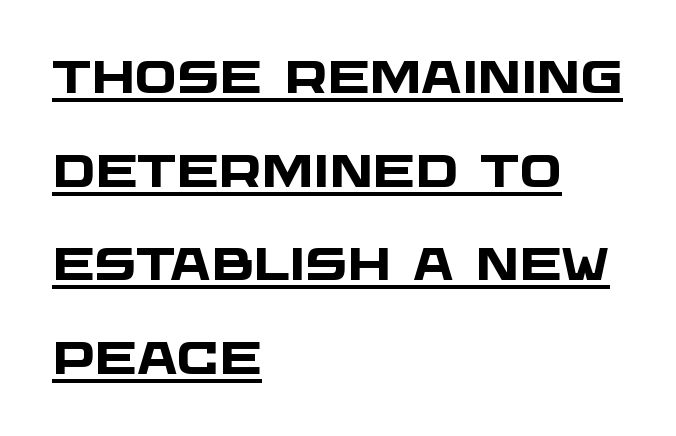
{"serif": "no", "bold": "yes", "weight": "heavy", "width": "wide", "stroke_contrast": "low", "x_height": "large", "monospaced": "no", "underline": "yes", "align": "left", "line_spacing": "loose", "line_spacing_ratio": 2.08, "letter_spacing": "normal", "letter_spacing_em": 0.0, "glyph_px": 45}
